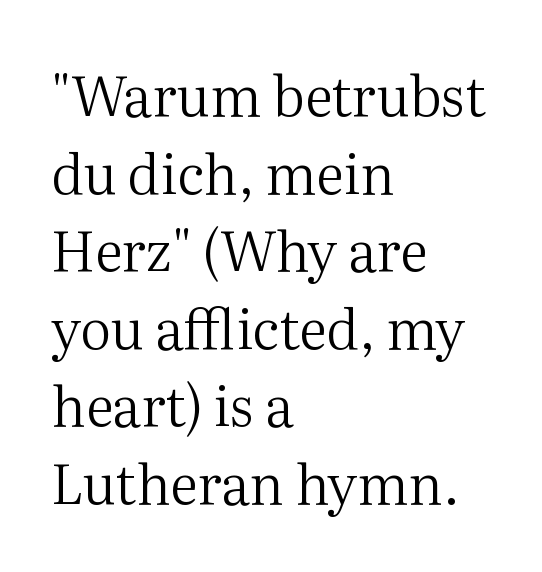
{"serif": "yes", "italic": "no", "bold": "no", "weight": "regular", "width": "normal", "stroke_contrast": "medium", "x_height": "medium", "monospaced": "no", "underline": "no", "align": "left", "line_spacing": "normal", "line_spacing_ratio": 1.41, "letter_spacing": "normal", "letter_spacing_em": 0.0, "glyph_px": 55}
